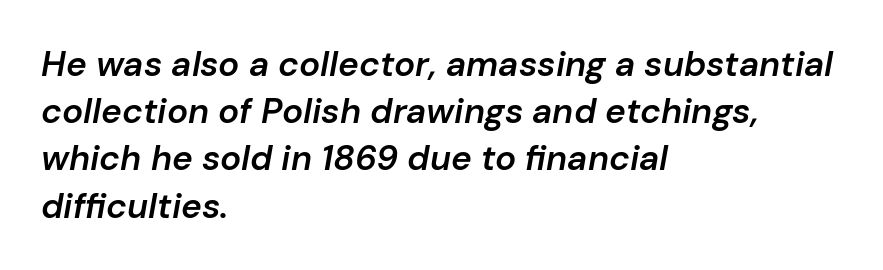
{"italic": "yes", "lean": "right", "slant_degrees": 10, "bold": "semi", "weight": "semibold", "width": "normal", "stroke_contrast": "low", "x_height": "medium", "monospaced": "no", "underline": "no", "align": "left", "line_spacing": "normal", "line_spacing_ratio": 1.35, "letter_spacing": "normal", "letter_spacing_em": 0.0, "glyph_px": 35}
